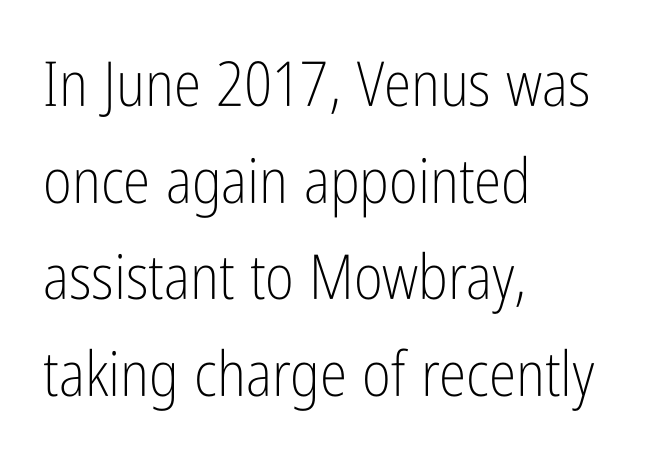
{"serif": "no", "italic": "no", "bold": "no", "weight": "light", "width": "condensed", "stroke_contrast": "low", "x_height": "medium", "monospaced": "no", "underline": "no", "align": "left", "line_spacing": "normal", "line_spacing_ratio": 1.56, "letter_spacing": "normal", "letter_spacing_em": 0.0, "glyph_px": 62}
